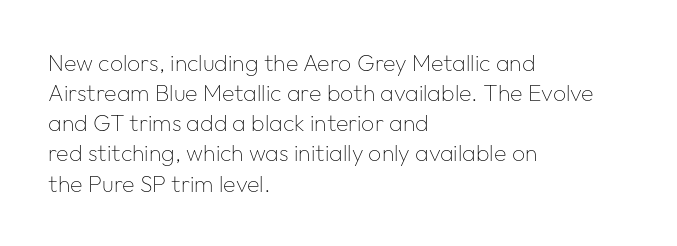
{"italic": "no", "bold": "no", "underline": "no", "align": "left", "line_spacing": "normal", "line_spacing_ratio": 1.31, "letter_spacing": "normal", "letter_spacing_em": 0.0, "glyph_px": 23}
